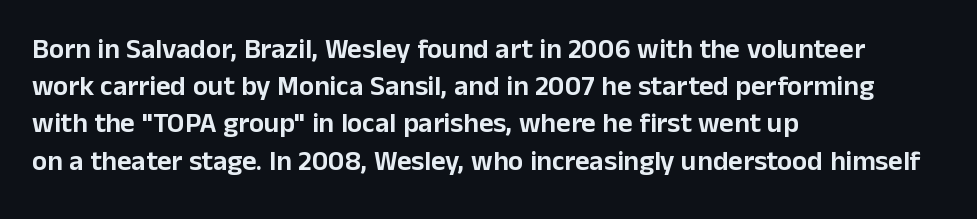
The image shows 28 px sans-serif type, upright; set left-aligned, normal line spacing (1.33x), normal letter spacing, not underlined; low stroke contrast and a medium x-height.
